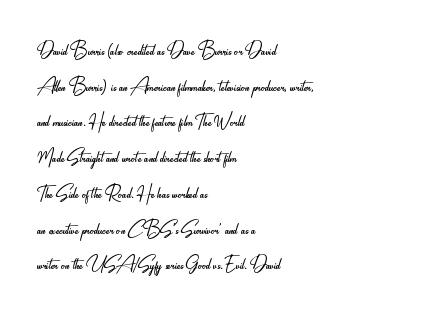
No word sits above an underline. These lines stack with their left ends in a neat column. The line-height multiplier appears to be the usual default. Students, note that the glyphs here touch the page at normal intervals.
